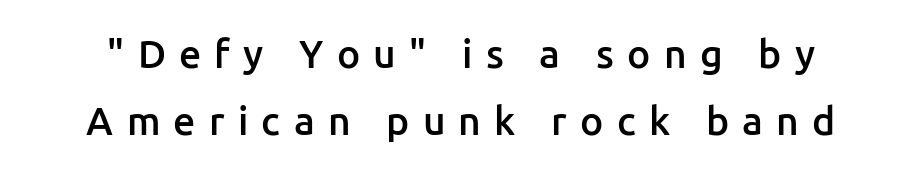
The letters are spread apart with noticeably loose tracking. These words are printed semibold, heavier than regular yet not bold. Every stem runs plumb, perpendicular to the baseline. Look at the bottom of the vertical strokes: they stop flat, with no serifs.
